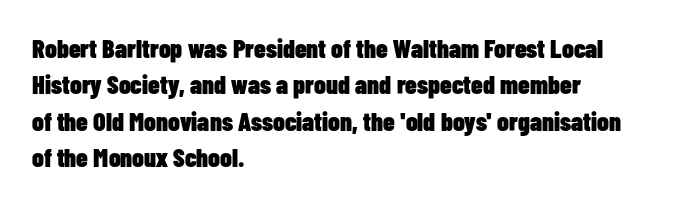
Characters remain perfectly vertical along every line. The passage is arranged the way most books set body copy — flush left. These lines sit exactly where default settings would place them. Nobody touched the tracking dial on this one. Descender tails drop into unmarked territory. Is the type bold? Yes — the strokes are clearly thick and heavy.
